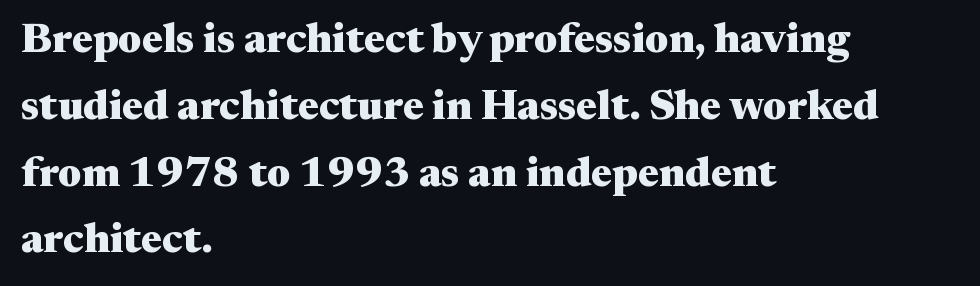
Strokes here are thick enough to call this a true bold. The type sits square on the baseline with zero lean. Spacing between characters is what you'd get straight out of the box. Is this a sans? No — the strokes have serifs. Note the varied advance widths — an 'i' is clearly narrower than an 'm'.
